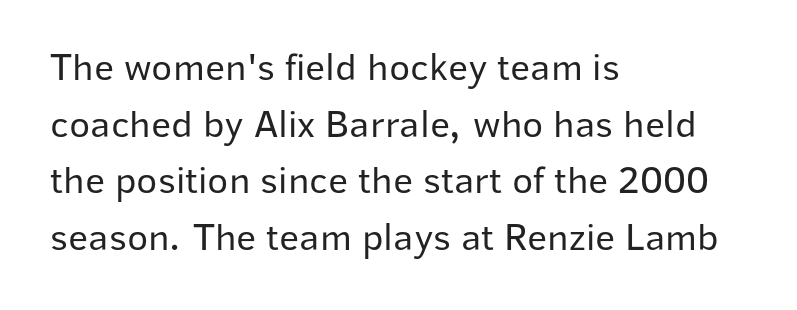
{"serif": "no", "italic": "no", "bold": "no", "weight": "regular", "width": "normal", "stroke_contrast": "low", "x_height": "medium", "monospaced": "no", "underline": "no", "align": "left", "line_spacing": "normal", "line_spacing_ratio": 1.45, "letter_spacing": "normal", "letter_spacing_em": 0.0, "glyph_px": 39}
